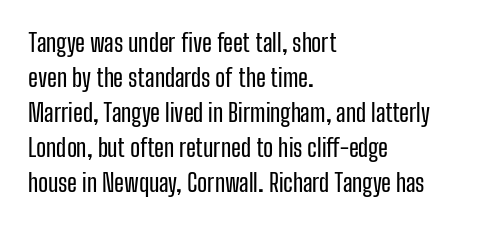
{"italic": "no", "underline": "no", "align": "left", "line_spacing": "normal", "line_spacing_ratio": 1.46, "letter_spacing": "normal", "letter_spacing_em": 0.0, "glyph_px": 24}
